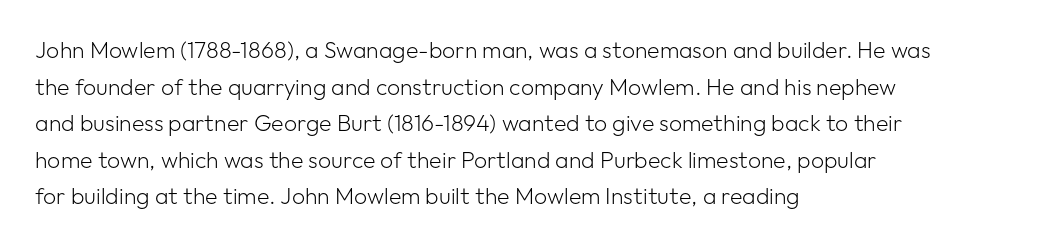
The image shows 23 px text type, upright; set left-aligned, normal line spacing (1.59x), normal letter spacing, not underlined.
